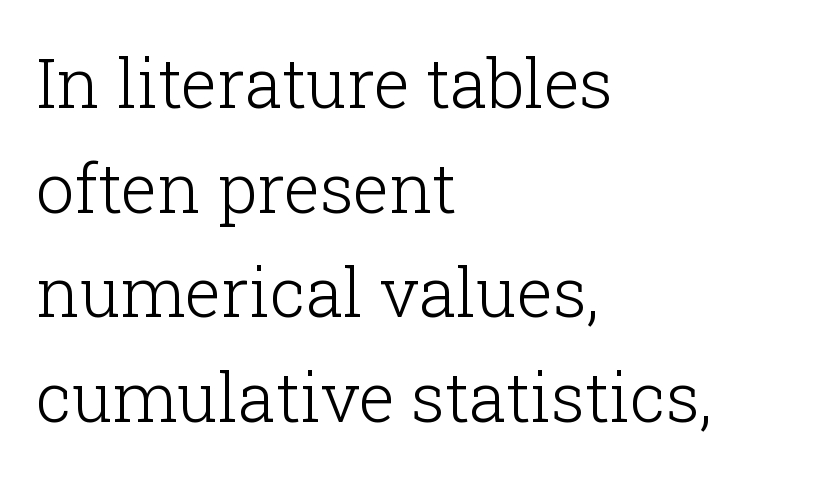
Q: Is the text bold? A: No.
Q: Is the text italic (slanted)? A: No, it is upright.
Q: Is the typeface a serif or a sans-serif typeface? A: Serif.
Q: Is the text underlined? A: No.
Q: How is the paragraph aligned? A: Left-aligned.
Q: Is the spacing between letters normal or unusually wide? A: Normal.
Q: Is the spacing between lines tight, normal or loose? A: Normal.
Q: Width (condensed, normal, or wide)? A: Normal.
Q: Stroke contrast? A: Low.
Q: x-height? A: Medium.
Q: Monospaced? A: No.
